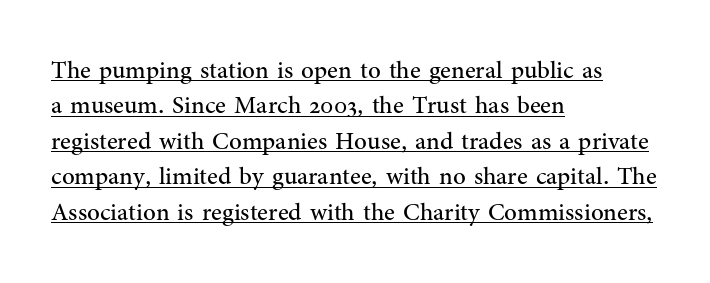
The image shows 25 px text type, upright; set left-aligned, normal line spacing (1.42x), normal letter spacing, underlined.
